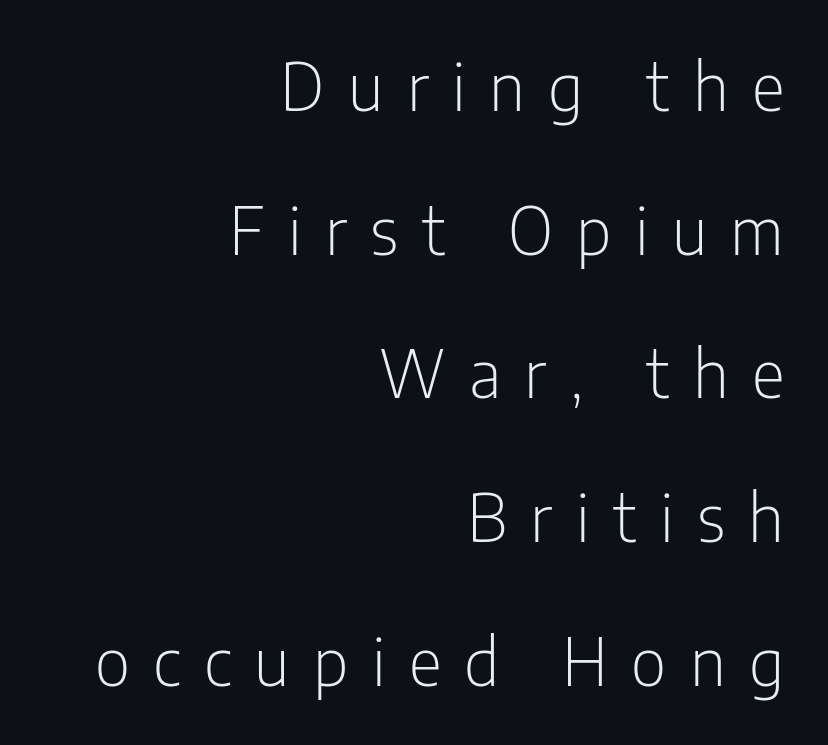
The image shows 65 px light, condensed sans-serif type, upright; set right-aligned, loose line spacing (2.21x), unusually wide letter spacing (+0.36 em), not underlined; low stroke contrast and a medium x-height.
